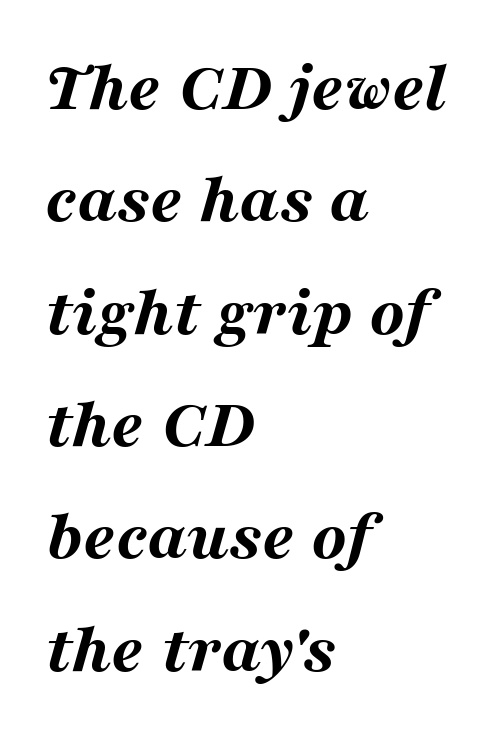
Q: Is the text bold? A: Yes.
Q: Is the text italic (slanted)? A: Yes, it leans right by about 16 degrees.
Q: Is the text underlined? A: No.
Q: How is the paragraph aligned? A: Left-aligned.
Q: Is the spacing between letters normal or unusually wide? A: Normal.
Q: Is the spacing between lines tight, normal or loose? A: Normal.
Q: Width (condensed, normal, or wide)? A: Wide.
Q: Stroke contrast? A: Medium.
Q: x-height? A: Medium.
Q: Monospaced? A: No.
